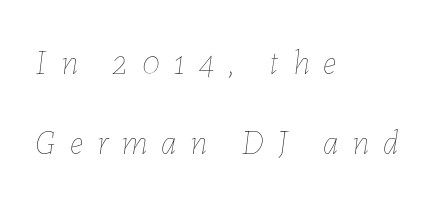
The image shows 34 px thin type, italic (leaning right); set left-aligned, loose line spacing (2.35x), unusually wide letter spacing (+0.41 em), not underlined; low stroke contrast and a medium x-height.
